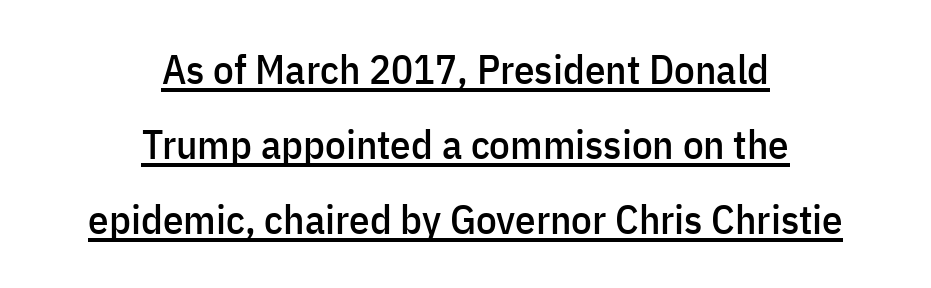
Q: Is the text italic (slanted)? A: No, it is upright.
Q: Is the typeface a serif or a sans-serif typeface? A: Sans-serif.
Q: Is the text underlined? A: Yes.
Q: How is the paragraph aligned? A: Centered.
Q: Is the spacing between letters normal or unusually wide? A: Normal.
Q: Width (condensed, normal, or wide)? A: Condensed.
Q: Stroke contrast? A: Low.
Q: x-height? A: Medium.
Q: Monospaced? A: No.
